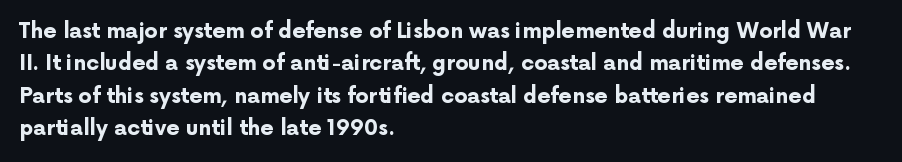
The image shows 21 px bold type, upright; set left-aligned, normal line spacing (1.54x), normal letter spacing, not underlined.
